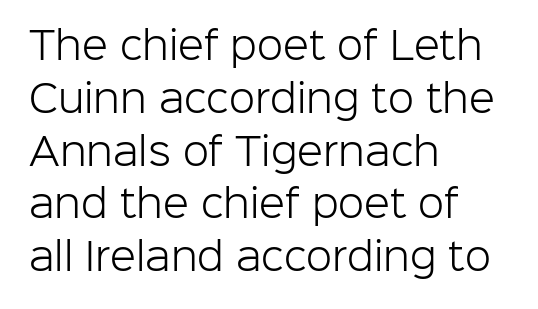
Q: Is the text bold? A: No.
Q: Is the text italic (slanted)? A: No, it is upright.
Q: Is the typeface a serif or a sans-serif typeface? A: Sans-serif.
Q: Is the text underlined? A: No.
Q: How is the paragraph aligned? A: Left-aligned.
Q: Is the spacing between letters normal or unusually wide? A: Normal.
Q: Is the spacing between lines tight, normal or loose? A: Normal.
Q: Width (condensed, normal, or wide)? A: Normal.
Q: Stroke contrast? A: Low.
Q: x-height? A: Medium.
Q: Monospaced? A: No.
